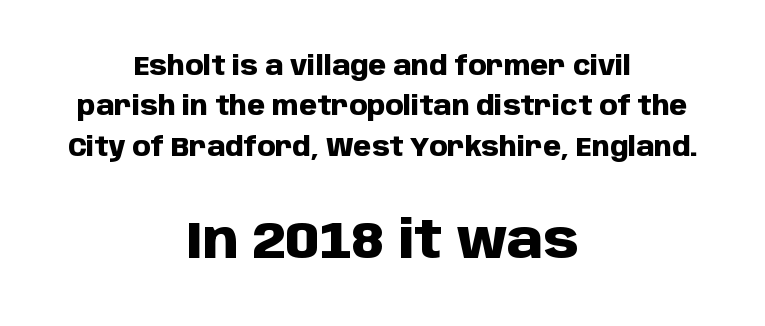
The letters advance in unequal steps, a hallmark of proportional type. This sample is center-justified, so both line endings float freely. Examine the stroke ends and you'll find no serifs. The vertical gap from one line to the next is medium. Bigger letters appear in the bottom chunk; the top chunk is reduced.
